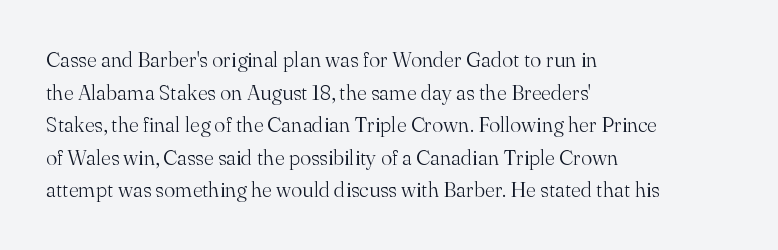
{"italic": "no", "bold": "no", "underline": "no", "align": "left", "line_spacing": "normal", "line_spacing_ratio": 1.55, "letter_spacing": "normal", "letter_spacing_em": 0.0, "glyph_px": 21}
